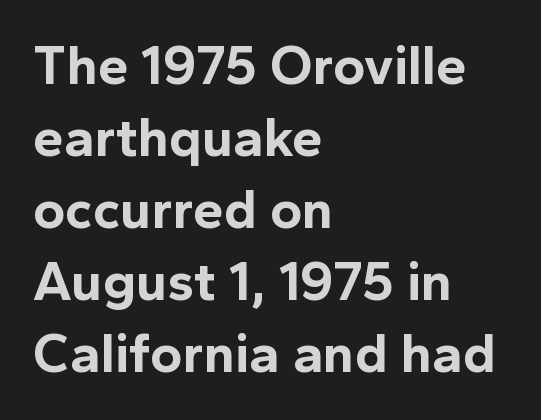
Character widths vary here, with narrow letters taking less room than wide ones. The passage shown is typeset with a sans-serif family. Descenders are the only things crossing below the line. Line starts are locked; line ends wander. Leading matches the norm, producing a regular column.
